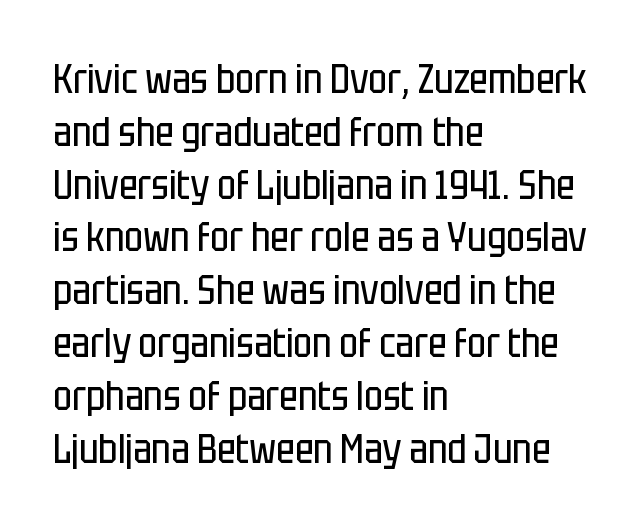
Q: Is the text bold? A: No.
Q: Is the text italic (slanted)? A: No, it is upright.
Q: Is the typeface a serif or a sans-serif typeface? A: Sans-serif.
Q: Is the text underlined? A: No.
Q: How is the paragraph aligned? A: Left-aligned.
Q: Is the spacing between letters normal or unusually wide? A: Normal.
Q: Is the spacing between lines tight, normal or loose? A: Normal.
Q: Width (condensed, normal, or wide)? A: Condensed.
Q: Stroke contrast? A: Low.
Q: x-height? A: Large.
Q: Monospaced? A: No.
